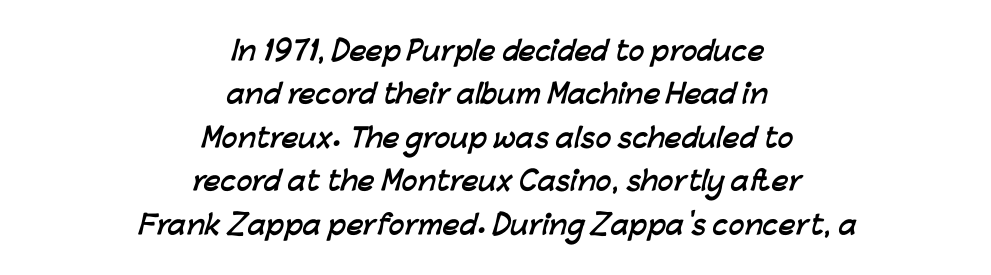
Q: Is the text bold? A: Yes.
Q: Is the text underlined? A: No.
Q: How is the paragraph aligned? A: Centered.
Q: Is the spacing between letters normal or unusually wide? A: Normal.
Q: Is the spacing between lines tight, normal or loose? A: Normal.
